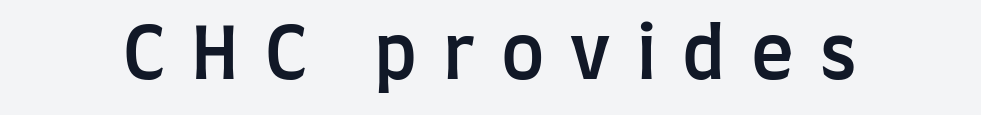
Q: Is the text bold? A: Semi-bold.
Q: Is the text italic (slanted)? A: No, it is upright.
Q: Is the typeface a serif or a sans-serif typeface? A: Sans-serif.
Q: Is the text underlined? A: No.
Q: Is the spacing between letters normal or unusually wide? A: Unusually wide.
Q: Width (condensed, normal, or wide)? A: Condensed.
Q: Stroke contrast? A: Low.
Q: x-height? A: Large.
Q: Monospaced? A: No.
